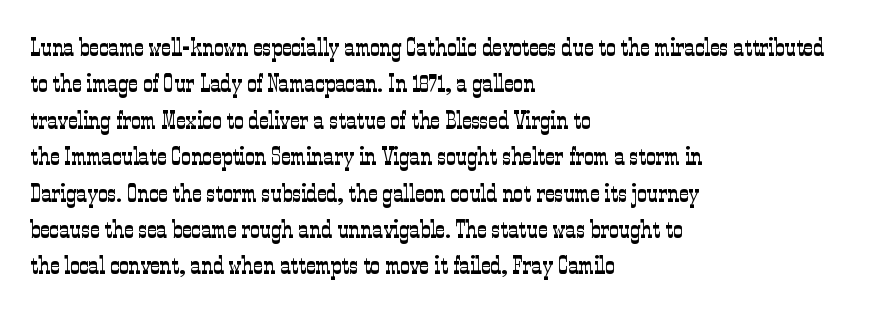
The image shows 26 px text type, upright; set left-aligned, normal line spacing (1.4x), normal letter spacing, not underlined.
